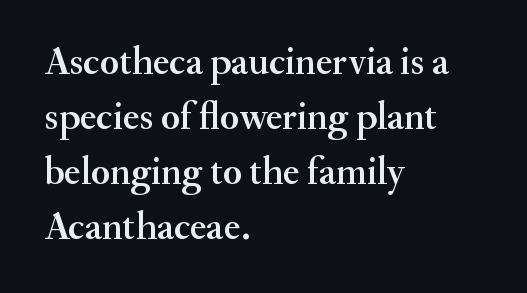
The paragraph has a hard left edge and a soft right edge. Notice how the stems are strictly vertical — no italics here. If you measured baseline to baseline, you'd find a middling distance. A typesetter would call this proportional, since set widths differ per character. The zone under the glyphs is completely vacant. Caption: standard tracking, unaltered.
